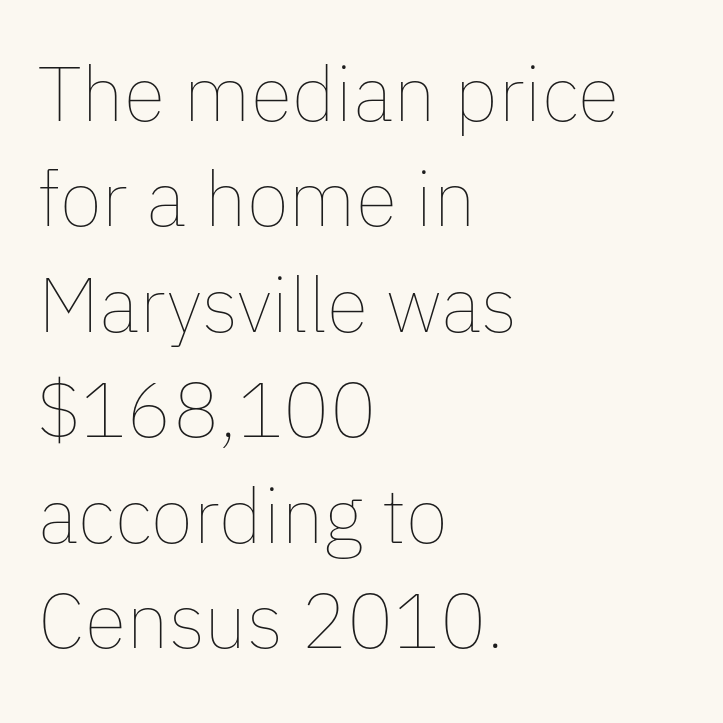
{"italic": "no", "bold": "no", "weight": "thin", "width": "normal", "stroke_contrast": "low", "x_height": "medium", "monospaced": "no", "underline": "no", "align": "left", "line_spacing": "normal", "line_spacing_ratio": 1.37, "letter_spacing": "normal", "letter_spacing_em": 0.0, "glyph_px": 77}
